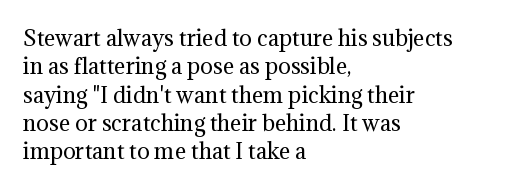
Evenly set lines give the paragraph a standard silhouette. Students, note that the glyphs here touch the page at normal intervals. In terms of posture, this sample is upright. Typeset ragged right — the left edge is the straight one.
